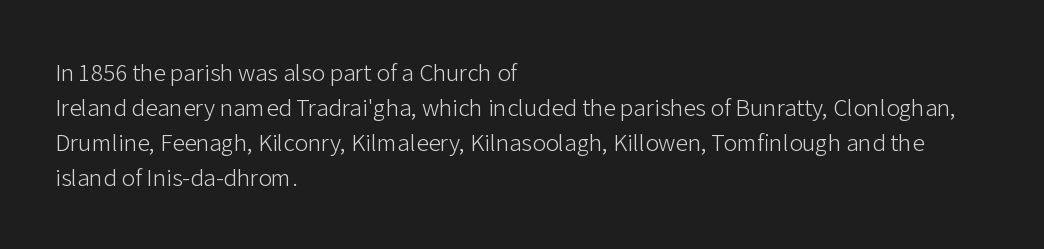
Q: Is the text bold? A: No.
Q: Is the text italic (slanted)? A: No, it is upright.
Q: Is the text underlined? A: No.
Q: How is the paragraph aligned? A: Left-aligned.
Q: Is the spacing between letters normal or unusually wide? A: Normal.
Q: Is the spacing between lines tight, normal or loose? A: Normal.
